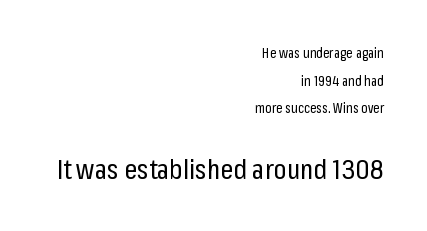
Q: Is the text bold? A: No.
Q: Is the text italic (slanted)? A: No, it is upright.
Q: Is the typeface a serif or a sans-serif typeface? A: Sans-serif.
Q: Is the text underlined? A: No.
Q: How is the paragraph aligned? A: Right-aligned.
Q: Is the spacing between letters normal or unusually wide? A: Normal.
Q: Is the spacing between lines tight, normal or loose? A: Loose.
Q: Which block of text is set in a larger size, the first (top) or the second (bottom)? A: The second (bottom) one.
Q: Width (condensed, normal, or wide)? A: Condensed.
Q: Stroke contrast? A: Low.
Q: x-height? A: Medium.
Q: Monospaced? A: No.
